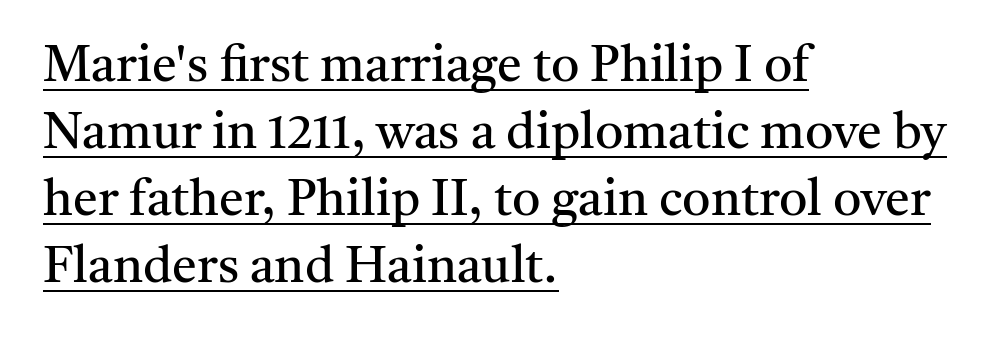
The image shows 50 px regular-weight serif type, upright; set left-aligned, normal line spacing (1.34x), normal letter spacing, underlined; medium stroke contrast and a medium x-height.
